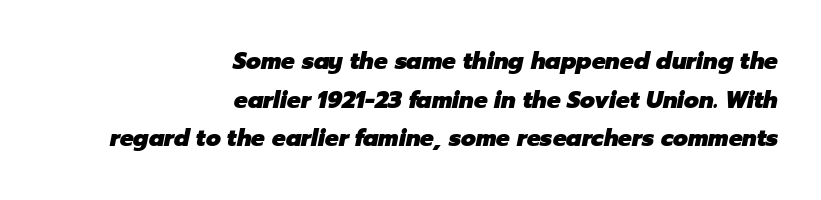
The image shows 23 px bold type, italic (leaning right); set right-aligned, normal line spacing (1.68x), normal letter spacing, not underlined.
